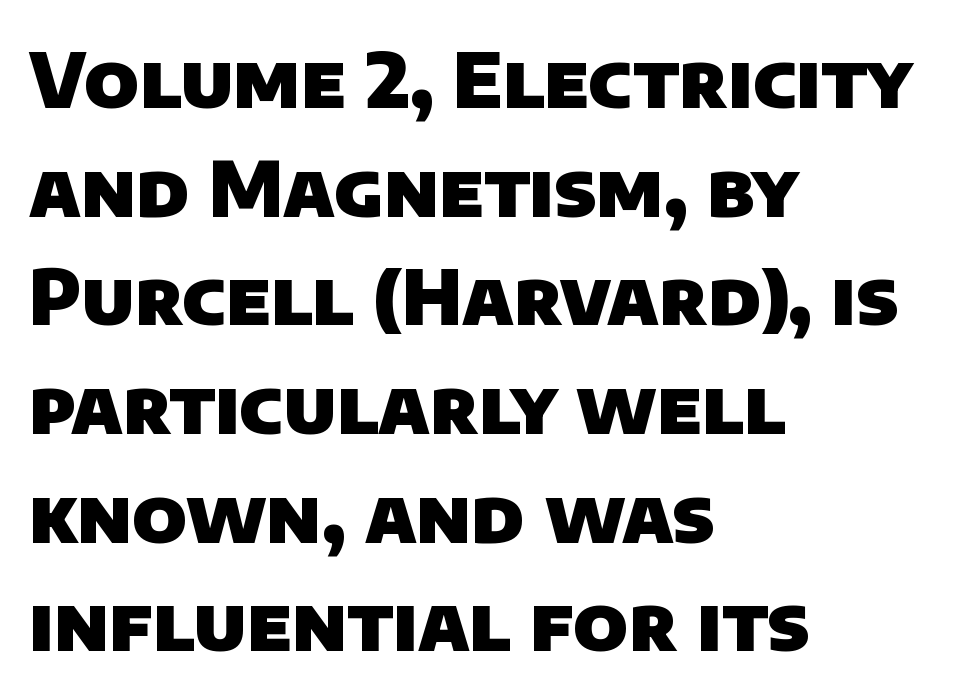
Q: Is the text bold? A: Yes.
Q: Is the typeface a serif or a sans-serif typeface? A: Sans-serif.
Q: Is the text underlined? A: No.
Q: How is the paragraph aligned? A: Left-aligned.
Q: Is the spacing between letters normal or unusually wide? A: Normal.
Q: Is the spacing between lines tight, normal or loose? A: Normal.
Q: Width (condensed, normal, or wide)? A: Normal.
Q: Stroke contrast? A: Low.
Q: x-height? A: Large.
Q: Monospaced? A: No.
